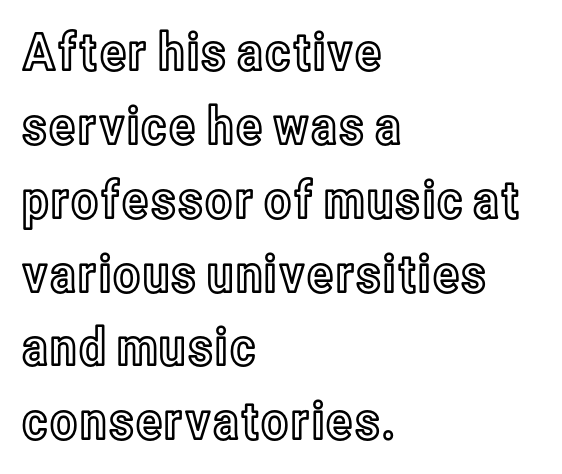
{"italic": "no", "width": "condensed", "x_height": "medium", "monospaced": "no", "underline": "no", "align": "left", "line_spacing": "normal", "line_spacing_ratio": 1.42, "letter_spacing": "normal", "letter_spacing_em": 0.0, "glyph_px": 52}
